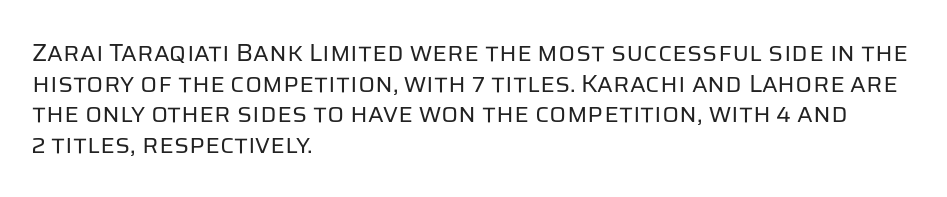
Q: Is the text bold? A: No.
Q: Is the text italic (slanted)? A: No, it is upright.
Q: Is the text underlined? A: No.
Q: How is the paragraph aligned? A: Left-aligned.
Q: Is the spacing between letters normal or unusually wide? A: Normal.
